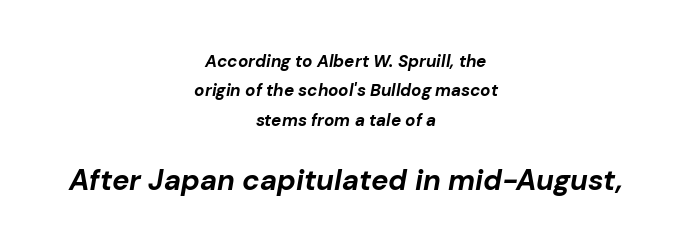
{"italic": "yes", "lean": "right", "slant_degrees": 10, "bold": "yes", "weight": "bold", "width": "normal", "stroke_contrast": "low", "x_height": "medium", "monospaced": "no", "underline": "no", "align": "center", "line_spacing_ratio": 1.73, "letter_spacing": "normal", "letter_spacing_em": 0.0, "larger_block": "second", "size_ratio": 1.71, "glyph_px": 29}
